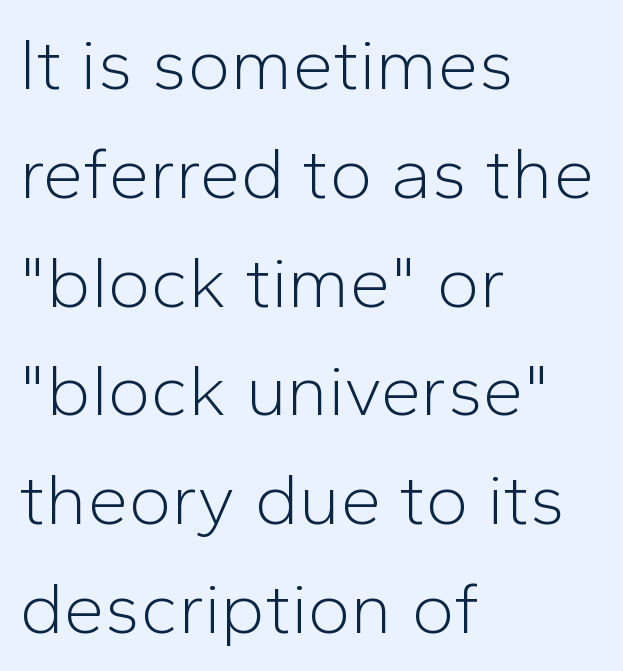
The font is comparable to plain body text, perhaps lighter. This sample uses an upright cut, with every glyph sitting square on the baseline. Summary of vertical rhythm: regular, with standard interline spacing. A typesetter would call this zero additional tracking. Plain, unruled lines of type. Looks like regular typesetting: each glyph gets only the width it needs.
